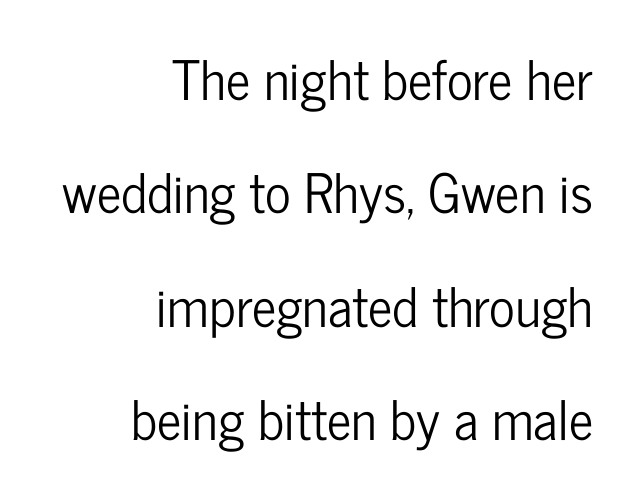
Q: Is the text italic (slanted)? A: No, it is upright.
Q: Is the typeface a serif or a sans-serif typeface? A: Sans-serif.
Q: Is the text underlined? A: No.
Q: How is the paragraph aligned? A: Right-aligned.
Q: Is the spacing between letters normal or unusually wide? A: Normal.
Q: Is the spacing between lines tight, normal or loose? A: Loose.
Q: Width (condensed, normal, or wide)? A: Condensed.
Q: Stroke contrast? A: Low.
Q: x-height? A: Medium.
Q: Monospaced? A: No.
